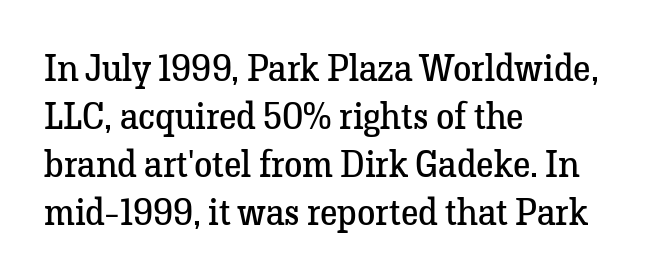
Q: Is the text bold? A: No.
Q: Is the text italic (slanted)? A: No, it is upright.
Q: Is the typeface a serif or a sans-serif typeface? A: Serif.
Q: Is the text underlined? A: No.
Q: How is the paragraph aligned? A: Left-aligned.
Q: Is the spacing between letters normal or unusually wide? A: Normal.
Q: Is the spacing between lines tight, normal or loose? A: Normal.
Q: Width (condensed, normal, or wide)? A: Normal.
Q: Stroke contrast? A: Low.
Q: x-height? A: Medium.
Q: Monospaced? A: No.
